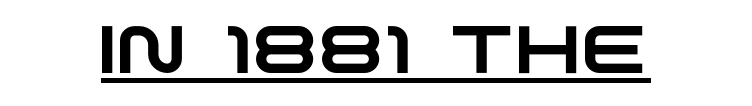
The image shows 67 px wide sans-serif type; set normal letter spacing, underlined; low stroke contrast and a large x-height.
